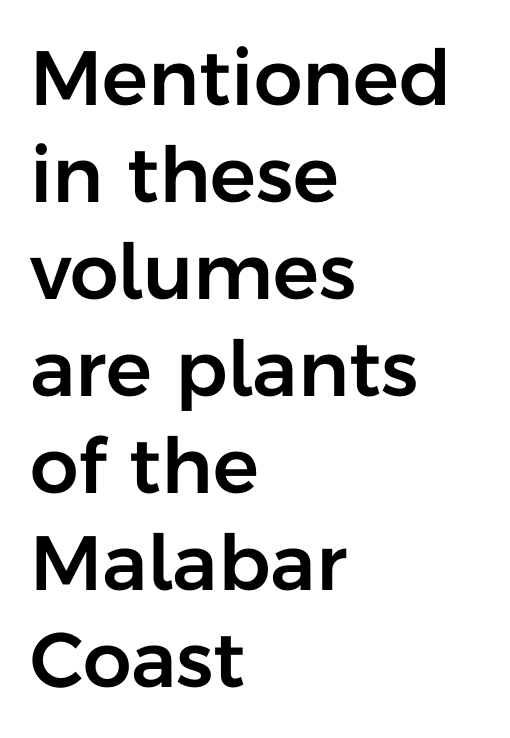
Glyph-to-glyph distance matches everyday printed text. What's the leading like? Ordinary, nothing unusual. Caption: multi-line text, flush left, ragged right. This rendering features lettering with no underline. The face used here is proportionally spaced, like ordinary book or web type. The type sits square on the baseline with zero lean.
